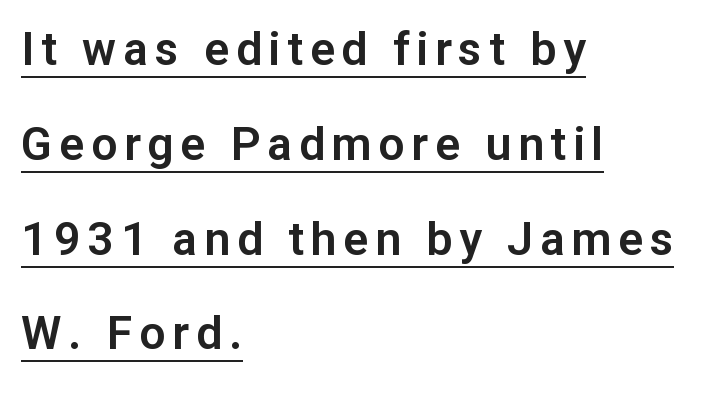
{"serif": "no", "italic": "no", "width": "normal", "stroke_contrast": "low", "x_height": "medium", "monospaced": "no", "underline": "yes", "align": "left", "line_spacing": "loose", "line_spacing_ratio": 2.06, "glyph_px": 46}
